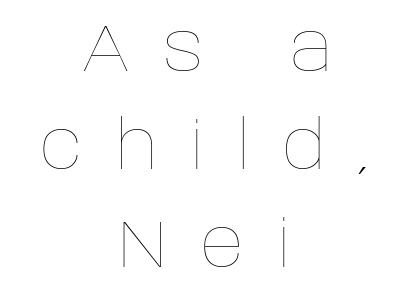
Q: Is the text bold? A: No.
Q: Is the text italic (slanted)? A: No, it is upright.
Q: Is the text underlined? A: No.
Q: How is the paragraph aligned? A: Centered.
Q: Is the spacing between letters normal or unusually wide? A: Unusually wide.
Q: Is the spacing between lines tight, normal or loose? A: Normal.
Q: Width (condensed, normal, or wide)? A: Normal.
Q: Stroke contrast? A: Low.
Q: x-height? A: Large.
Q: Monospaced? A: No.
